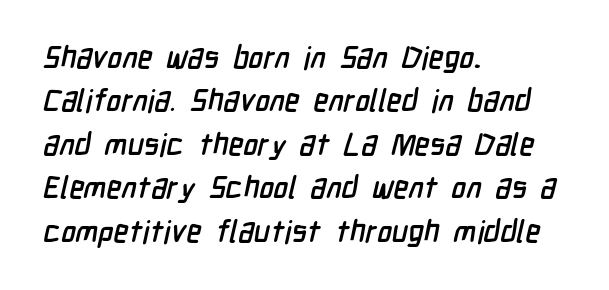
Q: Is the typeface a serif or a sans-serif typeface? A: Sans-serif.
Q: Is the text underlined? A: No.
Q: How is the paragraph aligned? A: Left-aligned.
Q: Is the spacing between letters normal or unusually wide? A: Normal.
Q: Is the spacing between lines tight, normal or loose? A: Normal.
Q: Width (condensed, normal, or wide)? A: Condensed.
Q: Stroke contrast? A: Low.
Q: x-height? A: Medium.
Q: Monospaced? A: No.
